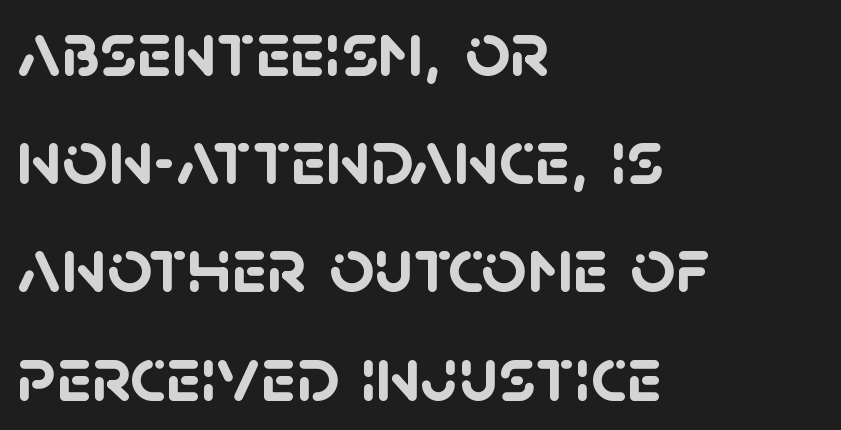
The image shows 79 px semibold sans-serif type; set left-aligned, normal line spacing (1.37x), normal letter spacing, not underlined; low stroke contrast and a large x-height.
